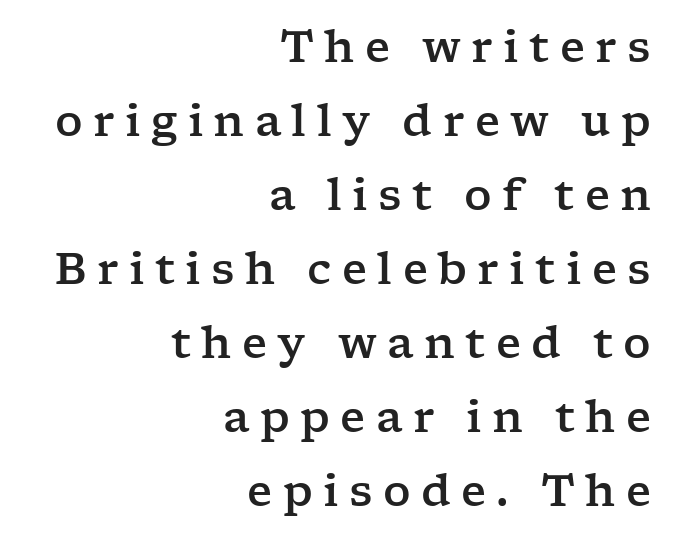
{"serif": "yes", "italic": "no", "width": "wide", "stroke_contrast": "low", "x_height": "medium", "monospaced": "no", "underline": "no", "align": "right", "line_spacing_ratio": 1.72, "letter_spacing": "wide", "letter_spacing_em": 0.24, "glyph_px": 43}
